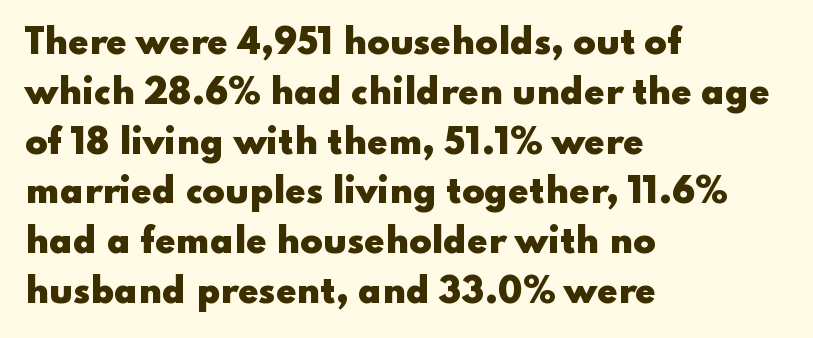
Q: Is the text bold? A: Yes.
Q: Is the text italic (slanted)? A: No, it is upright.
Q: Is the typeface a serif or a sans-serif typeface? A: Sans-serif.
Q: Is the text underlined? A: No.
Q: How is the paragraph aligned? A: Left-aligned.
Q: Is the spacing between letters normal or unusually wide? A: Normal.
Q: Is the spacing between lines tight, normal or loose? A: Normal.
Q: Width (condensed, normal, or wide)? A: Wide.
Q: Stroke contrast? A: Low.
Q: x-height? A: Small.
Q: Monospaced? A: No.
